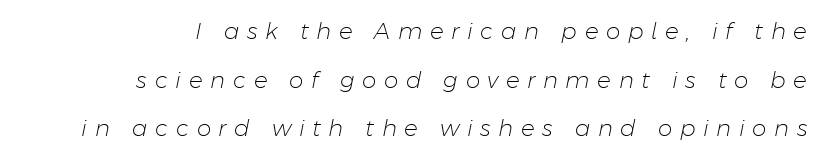
The image shows 23 px text type, italic (leaning right); set right-aligned, loose line spacing (2.11x), unusually wide letter spacing (+0.33 em), not underlined.
